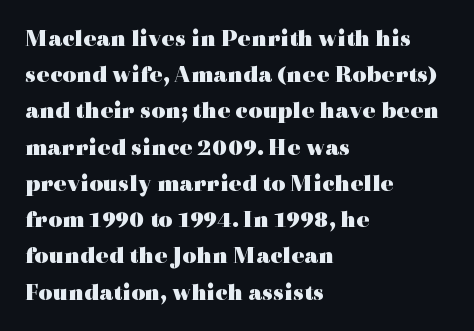
{"italic": "no", "bold": "yes", "underline": "no", "align": "left", "line_spacing": "normal", "line_spacing_ratio": 1.51, "letter_spacing": "normal", "letter_spacing_em": 0.0, "glyph_px": 24}
